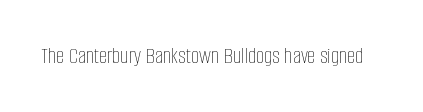
The type is set solid horizontally, with unmodified tracking. Words float on clear page, feet unadorned. A quiet, ordinary-to-light weight characterises the typeface. The type sits square on the baseline with zero lean.
